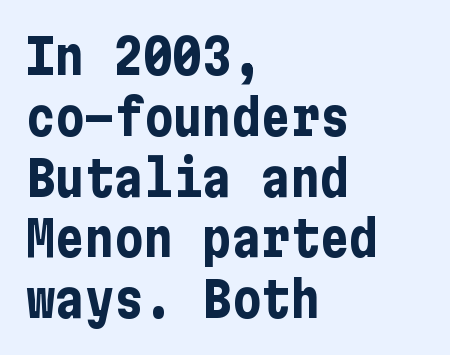
Tracking here is standard; glyphs follow each other at the usual distance. The passage is arranged the way most books set body copy — flush left. Heft: maximum for text — a bold. Is this a sans? Yes — the strokes have no serifs. The area under the type is left untouched.
